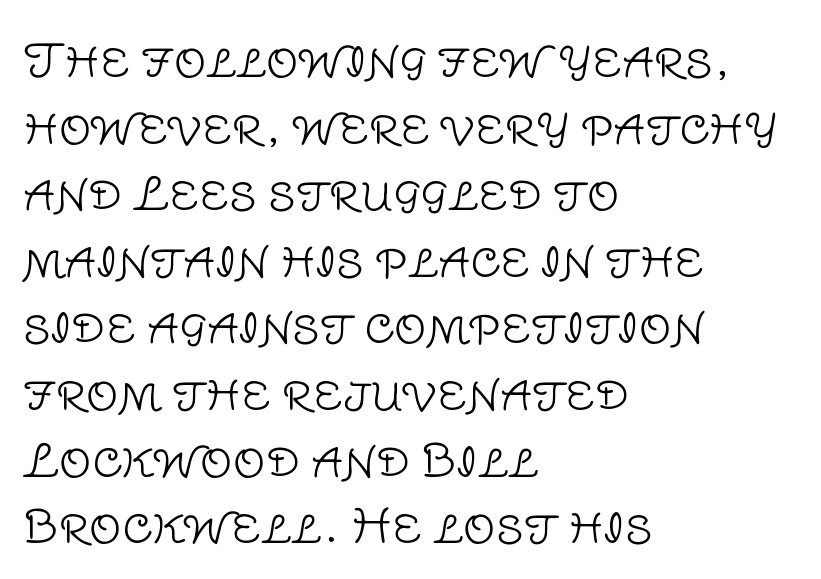
The strip under each line holds only bare page. You could not count columns in this text — the font is proportionally spaced. The cut favours lightness, reaching ordinary text weight at its darkest. Font category for this specimen: sans-serif. Observe the ordinary spacing: letters are neighbours, not strangers. Honestly, the row spacing looks completely unremarkable.
